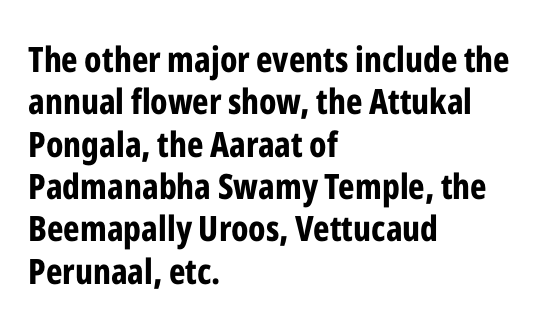
{"serif": "no", "italic": "no", "bold": "yes", "weight": "bold", "width": "condensed", "stroke_contrast": "low", "x_height": "medium", "monospaced": "no", "underline": "no", "align": "left", "line_spacing_ratio": 1.21, "letter_spacing": "normal", "letter_spacing_em": 0.0, "glyph_px": 35}
